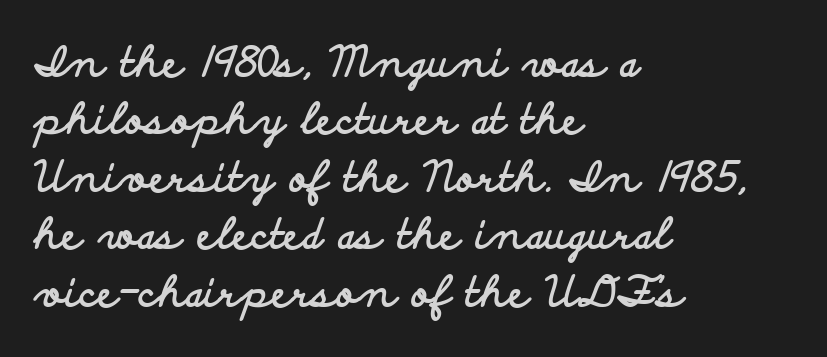
The image shows 41 px bold, wide sans-serif type; set left-aligned, normal line spacing (1.4x), normal letter spacing, not underlined; low stroke contrast and a small x-height.
